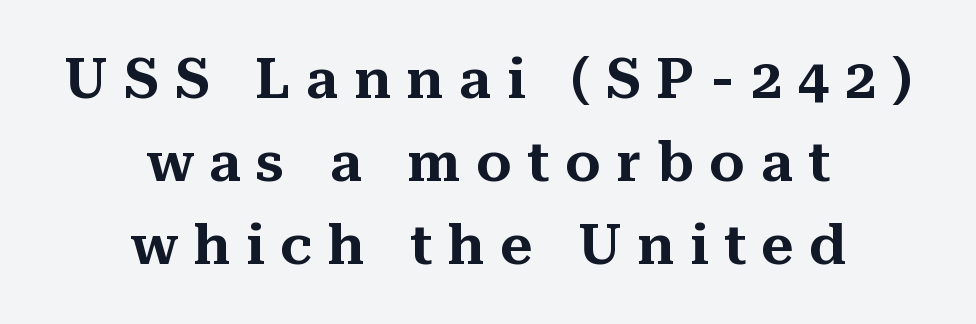
Glyph-to-glyph distance is far greater than everyday printed text. Check the space under the baseline: it is left empty. Are there feet on the stems? There are — it's a serif. Teacher's note: observe the equal gaps on both sides — that is centered alignment. Baseline-to-baseline distance is the conventional proportion of letter height.
